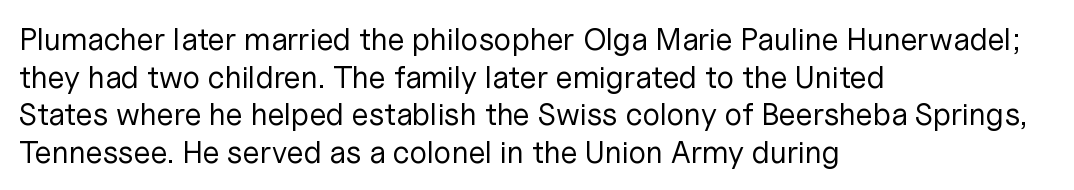
Grotesque or geometric, the face here clearly has no serifs. Weight: regular or lighter. The face used here is proportionally spaced, like ordinary book or web type. Type without underlining.
